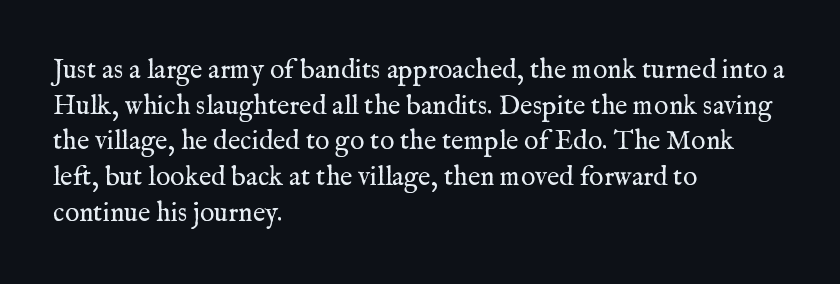
Q: Is the text bold? A: No.
Q: Is the text italic (slanted)? A: No, it is upright.
Q: Is the text underlined? A: No.
Q: How is the paragraph aligned? A: Left-aligned.
Q: Is the spacing between letters normal or unusually wide? A: Normal.
Q: Is the spacing between lines tight, normal or loose? A: Normal.
